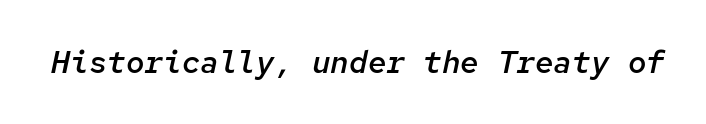
Q: Is the text bold? A: Semi-bold.
Q: Is the text italic (slanted)? A: Yes, it leans right by about 12 degrees.
Q: Is the text underlined? A: No.
Q: Is the spacing between letters normal or unusually wide? A: Normal.
Q: Width (condensed, normal, or wide)? A: Normal.
Q: Stroke contrast? A: Low.
Q: x-height? A: Medium.
Q: Monospaced? A: Yes.
